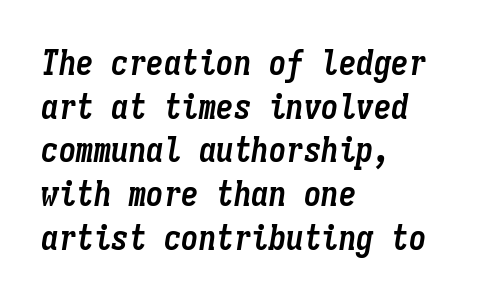
The image shows 35 px semibold, condensed type, italic (leaning right), monospaced; set left-aligned, normal line spacing (1.25x), normal letter spacing, not underlined; low stroke contrast and a medium x-height.
